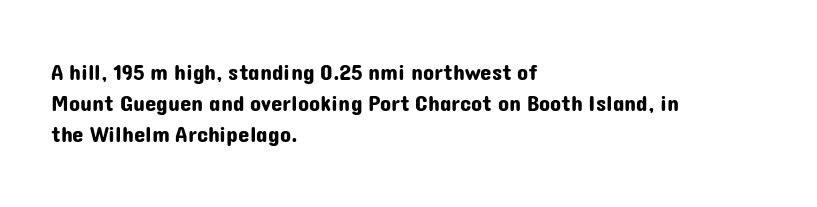
The image shows 23 px text type, upright; set left-aligned, normal line spacing (1.34x), normal letter spacing, not underlined.
